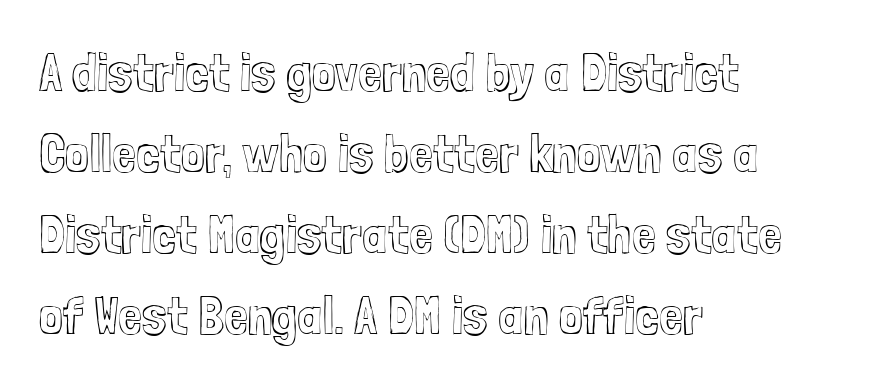
The image shows 54 px condensed type, upright; set left-aligned, normal line spacing (1.5x), normal letter spacing, not underlined; a medium x-height.
